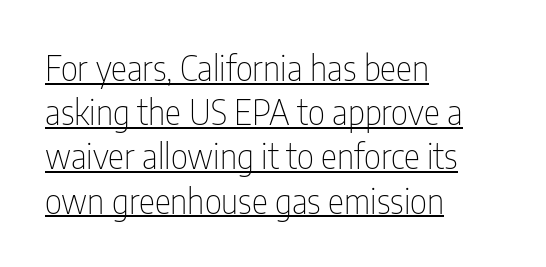
Q: Is the text bold? A: No.
Q: Is the text italic (slanted)? A: No, it is upright.
Q: Is the typeface a serif or a sans-serif typeface? A: Sans-serif.
Q: Is the text underlined? A: Yes.
Q: How is the paragraph aligned? A: Left-aligned.
Q: Is the spacing between letters normal or unusually wide? A: Normal.
Q: Is the spacing between lines tight, normal or loose? A: Normal.
Q: Width (condensed, normal, or wide)? A: Condensed.
Q: Stroke contrast? A: Low.
Q: x-height? A: Medium.
Q: Monospaced? A: No.
